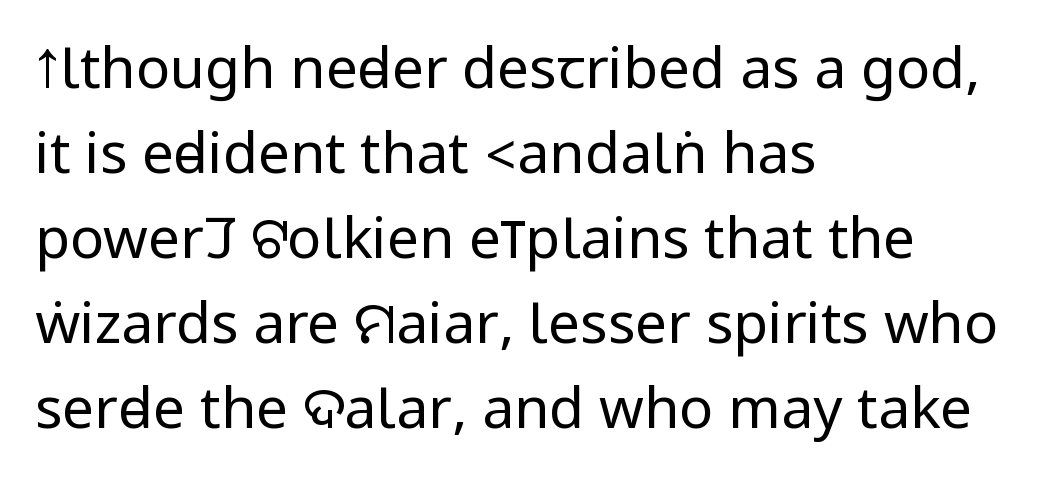
Compared with typical body copy, the letter spacing here is the same. Reading down the column, the eye jumps a familiar distance to each next line. The typeface chosen for these lines omits serifs. The font is comparable to plain body text, perhaps lighter. If you drew a line through each stem, it would be perfectly vertical.
